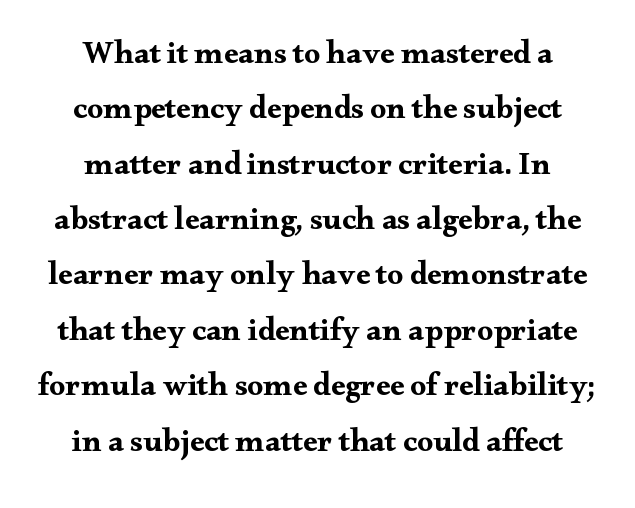
Q: Is the text italic (slanted)? A: No, it is upright.
Q: Is the typeface a serif or a sans-serif typeface? A: Serif.
Q: Is the text underlined? A: No.
Q: How is the paragraph aligned? A: Centered.
Q: Is the spacing between letters normal or unusually wide? A: Normal.
Q: Width (condensed, normal, or wide)? A: Wide.
Q: Stroke contrast? A: Medium.
Q: x-height? A: Small.
Q: Monospaced? A: No.
